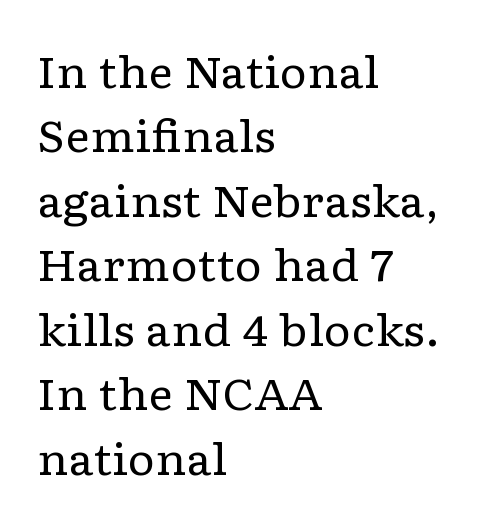
Q: Is the text bold? A: No.
Q: Is the text italic (slanted)? A: No, it is upright.
Q: Is the typeface a serif or a sans-serif typeface? A: Serif.
Q: Is the text underlined? A: No.
Q: How is the paragraph aligned? A: Left-aligned.
Q: Is the spacing between letters normal or unusually wide? A: Normal.
Q: Is the spacing between lines tight, normal or loose? A: Normal.
Q: Width (condensed, normal, or wide)? A: Wide.
Q: Stroke contrast? A: Low.
Q: x-height? A: Medium.
Q: Monospaced? A: No.
